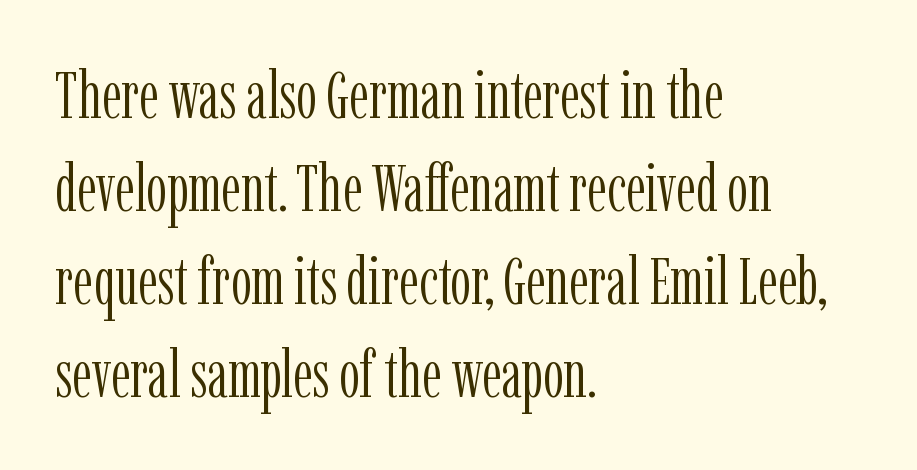
{"serif": "yes", "italic": "no", "bold": "no", "weight": "light", "width": "condensed", "stroke_contrast": "low", "x_height": "medium", "monospaced": "no", "underline": "no", "align": "left", "line_spacing": "normal", "line_spacing_ratio": 1.41, "letter_spacing": "normal", "letter_spacing_em": 0.0, "glyph_px": 66}
